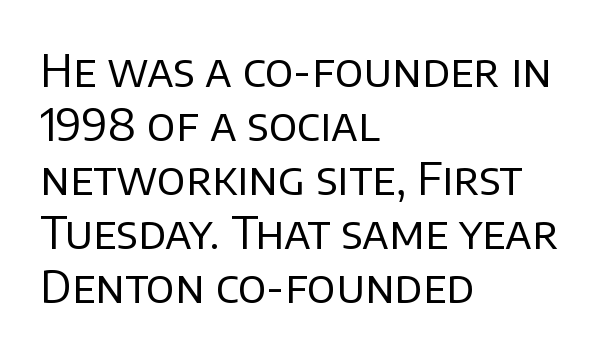
Think of a printed novel: that variable character pitch is what you see here. No feet cap the strokes, marking this as sans-serif type. The area under the type is left untouched. Italic: no, the glyphs are upright roman.
